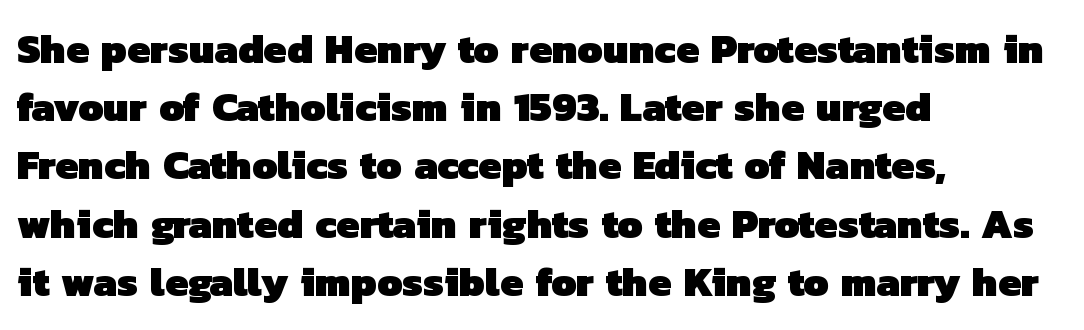
Q: Is the text bold? A: Yes.
Q: Is the typeface a serif or a sans-serif typeface? A: Sans-serif.
Q: Is the text underlined? A: No.
Q: How is the paragraph aligned? A: Left-aligned.
Q: Is the spacing between letters normal or unusually wide? A: Normal.
Q: Is the spacing between lines tight, normal or loose? A: Normal.
Q: Width (condensed, normal, or wide)? A: Normal.
Q: Stroke contrast? A: Low.
Q: x-height? A: Medium.
Q: Monospaced? A: No.
